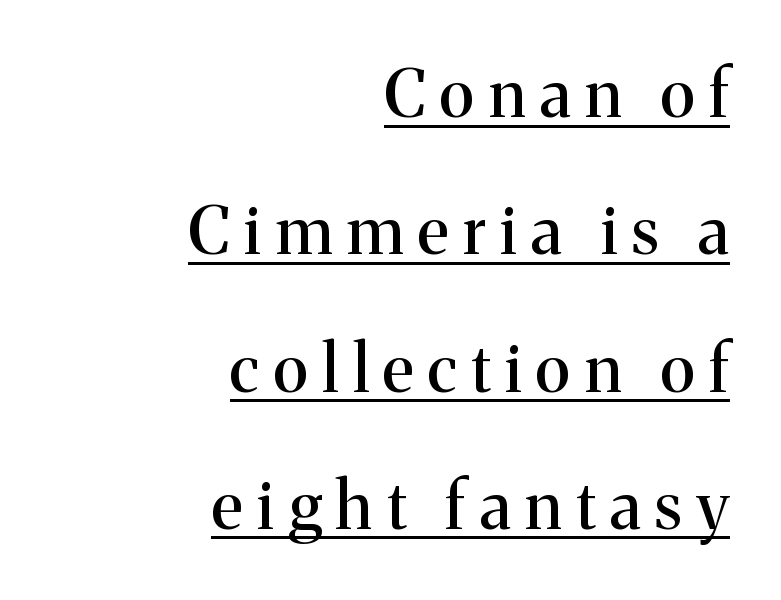
Is there any slant? The stems are plumb. Students, observe the line beneath the letters — that is underlining. Here the designer chose a conventional face with non-uniform glyph widths. These lines stack with their right ends in a neat column. Caption: expanded tracking, letters set apart. The font family rendered here belongs to the serif group.
